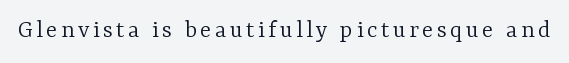
{"italic": "no", "bold": "no", "underline": "no", "glyph_px": 26}
